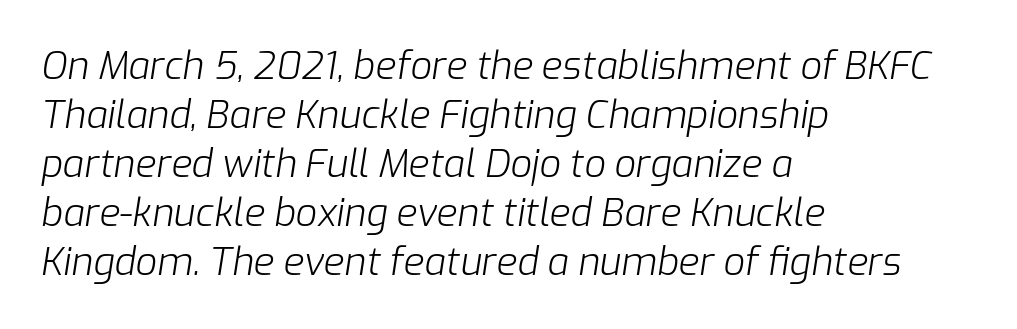
The image shows 38 px light type, italic (leaning right); set left-aligned, normal line spacing (1.29x), normal letter spacing, not underlined; low stroke contrast and a medium x-height.
